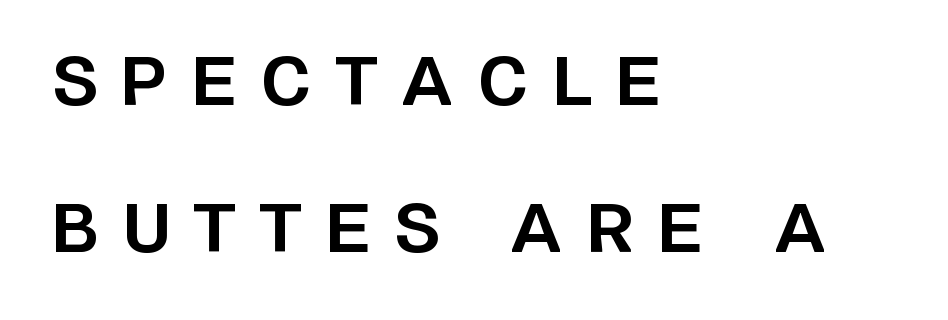
The image shows 66 px bold sans-serif type, upright; set left-aligned, loose line spacing (2.23x), unusually wide letter spacing (+0.37 em), not underlined; low stroke contrast and a large x-height.
